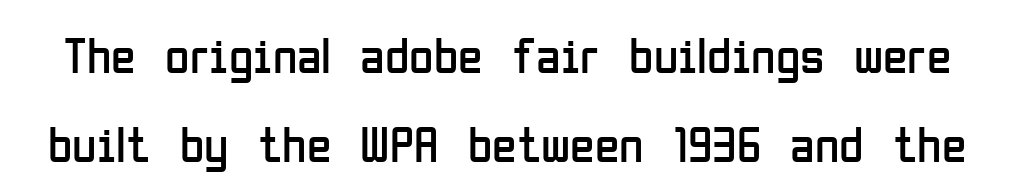
Q: Is the text bold? A: No.
Q: Is the text italic (slanted)? A: No, it is upright.
Q: Is the typeface a serif or a sans-serif typeface? A: Sans-serif.
Q: Is the text underlined? A: No.
Q: Is the spacing between letters normal or unusually wide? A: Normal.
Q: Width (condensed, normal, or wide)? A: Condensed.
Q: Stroke contrast? A: Low.
Q: x-height? A: Medium.
Q: Monospaced? A: No.
